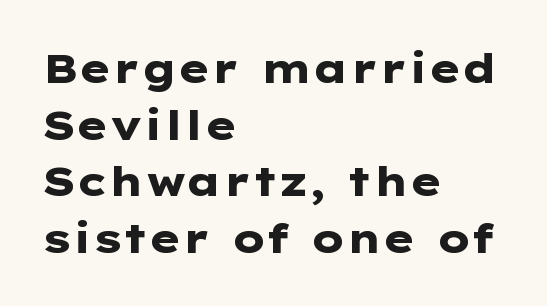
This is roman type, the default non-slanted kind. Line spacing here is normal. Quick note: underline off. Students, this is bold: see how much ink each stroke carries. Default kerning and tracking; the words read as compact shapes.
